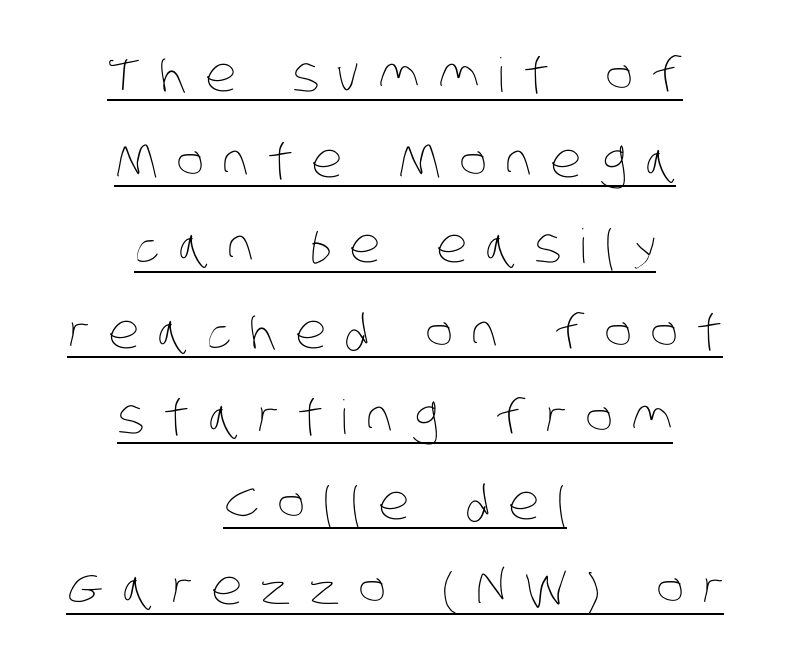
Q: Is the text bold? A: No.
Q: Is the text underlined? A: Yes.
Q: How is the paragraph aligned? A: Centered.
Q: Is the spacing between letters normal or unusually wide? A: Unusually wide.
Q: Width (condensed, normal, or wide)? A: Condensed.
Q: Stroke contrast? A: Low.
Q: x-height? A: Large.
Q: Monospaced? A: No.
